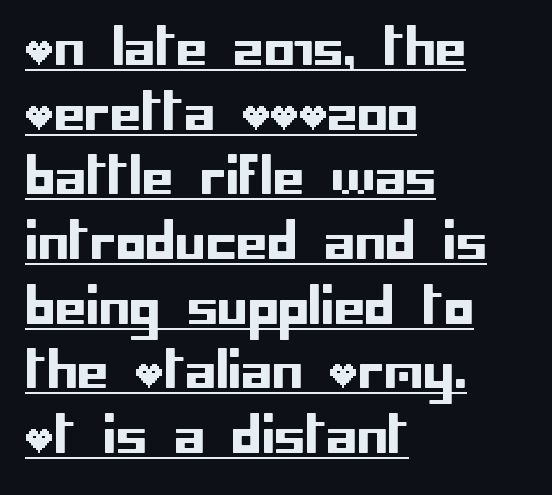
Notice how a bar underscores the lettering throughout. Casual observation: everything's shoved over to the left. Characters follow at the spacing the type designer built in. The lettering stays uniformly vertical, giving the passage a roman look. Is this a sans? Yes — the strokes have no serifs. How would I describe the line gaps? Plain and ordinary.
